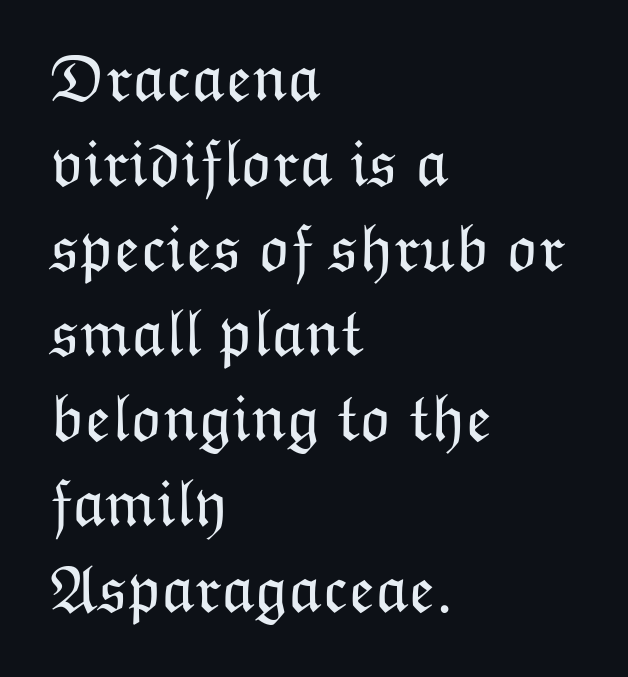
The image shows 67 px light type, upright; set left-aligned, normal line spacing (1.27x), normal letter spacing, not underlined; low stroke contrast and a medium x-height.
